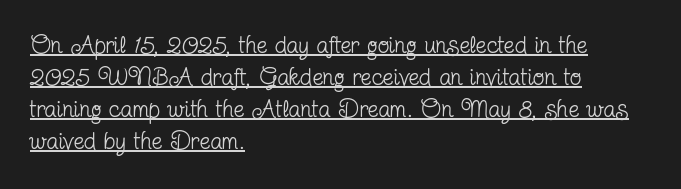
Q: Is the text bold? A: No.
Q: Is the text italic (slanted)? A: No, it is upright.
Q: Is the text underlined? A: Yes.
Q: How is the paragraph aligned? A: Left-aligned.
Q: Is the spacing between letters normal or unusually wide? A: Normal.
Q: Is the spacing between lines tight, normal or loose? A: Normal.
